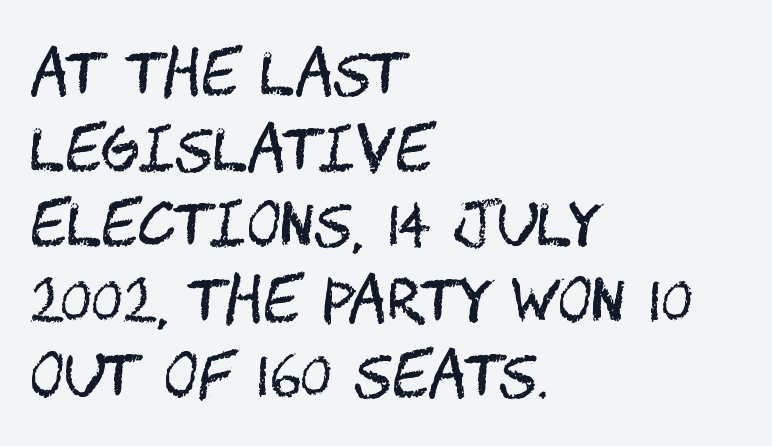
The image shows 59 px regular-weight, condensed sans-serif type, upright; set left-aligned, normal line spacing (1.28x), normal letter spacing, not underlined; medium stroke contrast and a large x-height.
